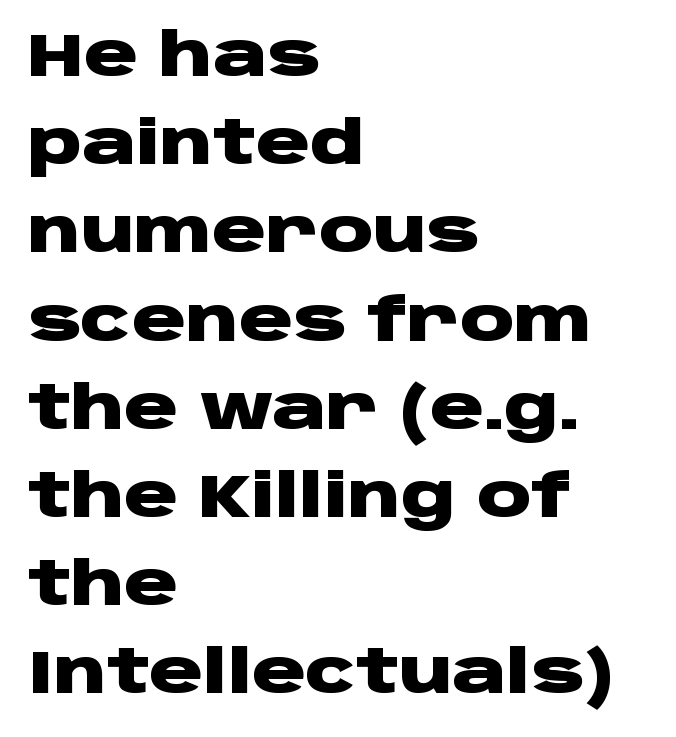
{"serif": "no", "italic": "no", "bold": "yes", "weight": "heavy", "width": "wide", "stroke_contrast": "low", "x_height": "large", "monospaced": "no", "underline": "no", "align": "left", "line_spacing": "normal", "line_spacing_ratio": 1.47, "letter_spacing": "normal", "letter_spacing_em": 0.0, "glyph_px": 60}
